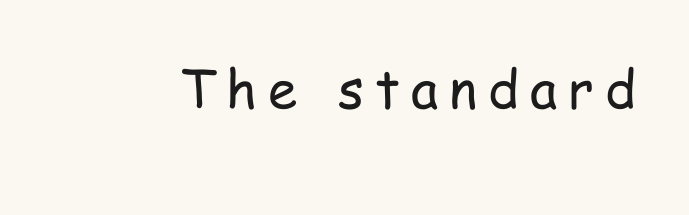
The image shows 53 px regular-weight, condensed sans-serif type, upright; set unusually wide letter spacing (+0.21 em), not underlined; low stroke contrast and a medium x-height.
